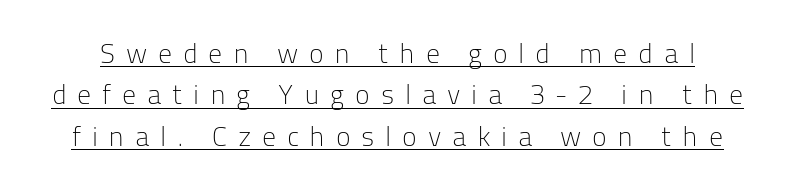
Q: Is the text bold? A: No.
Q: Is the text italic (slanted)? A: No, it is upright.
Q: Is the typeface a serif or a sans-serif typeface? A: Sans-serif.
Q: Is the text underlined? A: Yes.
Q: Is the spacing between letters normal or unusually wide? A: Unusually wide.
Q: Is the spacing between lines tight, normal or loose? A: Normal.
Q: Width (condensed, normal, or wide)? A: Normal.
Q: Stroke contrast? A: Low.
Q: x-height? A: Medium.
Q: Monospaced? A: No.
